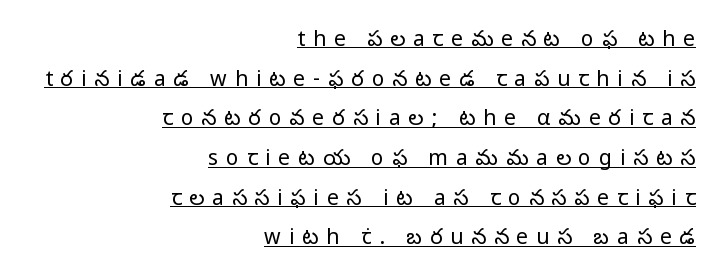
The typesetter has applied underlining to the passage shown. Upright lettering throughout. The typesetter chose a ragged-left arrangement here. Compared with typical body copy, the letter spacing here is much looser. Compared with a typical body face, this is equally light or lighter still.
